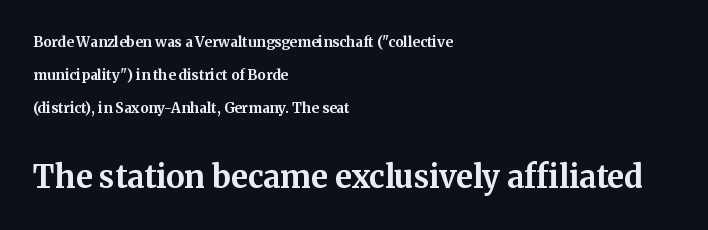
Check under the words: just untouched page. Size hierarchy here favors the trailing block over the leading one. Varying glyph widths throughout — classic text-font behaviour. Italic: no, the glyphs are upright roman.
